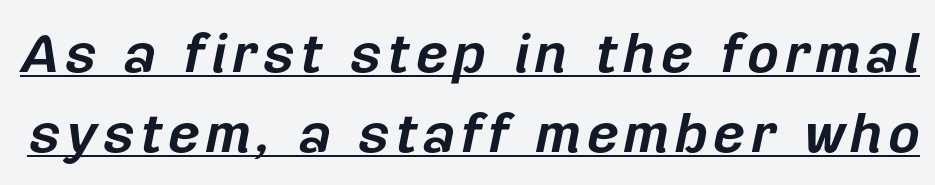
Q: Is the text bold? A: Yes.
Q: Is the text italic (slanted)? A: Yes, it leans right by about 12 degrees.
Q: Is the text underlined? A: Yes.
Q: Is the spacing between lines tight, normal or loose? A: Normal.
Q: Width (condensed, normal, or wide)? A: Normal.
Q: Stroke contrast? A: Low.
Q: x-height? A: Medium.
Q: Monospaced? A: No.
